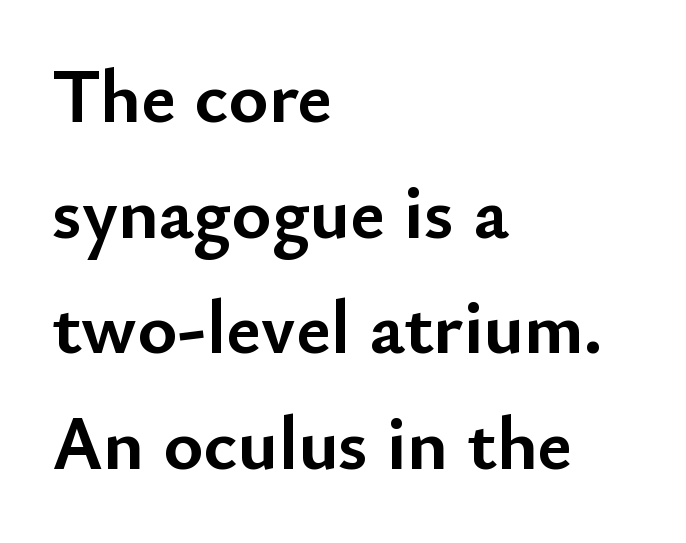
The image shows 76 px semibold sans-serif type, upright; set left-aligned, normal line spacing (1.52x), normal letter spacing, not underlined; low stroke contrast and a small x-height.
